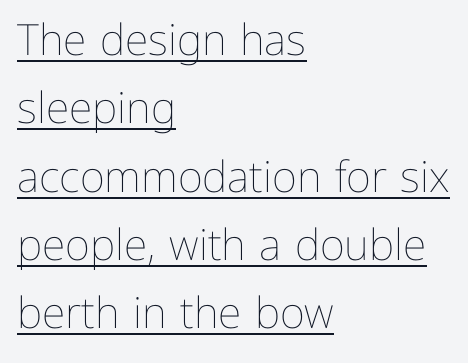
You could not count columns in this text — the font is proportionally spaced. These lines stack with their left ends in a neat column. The lettering is marked with a stroke running underneath it. Quick note: not italic, upright. Between one letter and the next there's only the usual sliver of space. These glyphs show unthickened strokes, regular width or finer.
